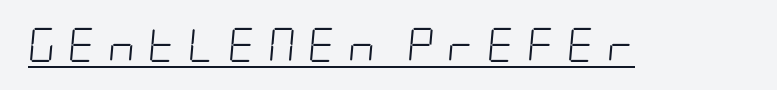
The image shows 34 px light, condensed type, italic (leaning right); set unusually wide letter spacing (+0.36 em), underlined; low stroke contrast and a large x-height.
